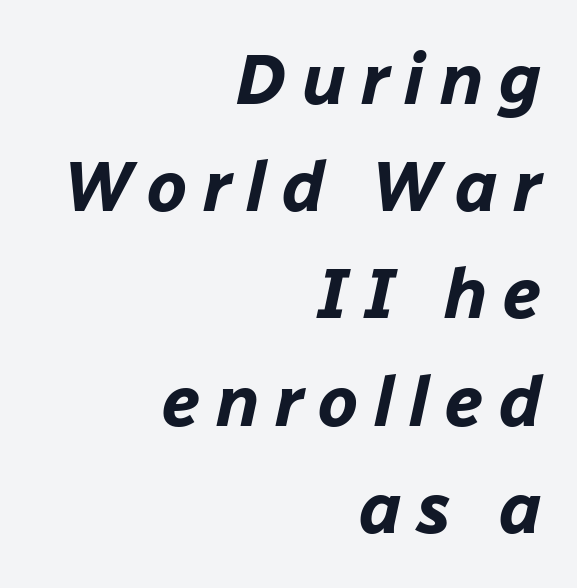
Q: Is the text bold? A: Yes.
Q: Is the text italic (slanted)? A: Yes, it leans right by about 12 degrees.
Q: Is the text underlined? A: No.
Q: How is the paragraph aligned? A: Right-aligned.
Q: Is the spacing between letters normal or unusually wide? A: Unusually wide.
Q: Is the spacing between lines tight, normal or loose? A: Normal.
Q: Width (condensed, normal, or wide)? A: Normal.
Q: Stroke contrast? A: Low.
Q: x-height? A: Medium.
Q: Monospaced? A: No.
